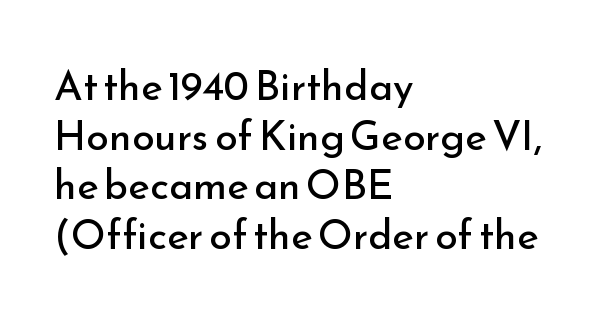
The image shows 41 px regular-weight sans-serif type, upright; set left-aligned, line spacing 1.21x, normal letter spacing, not underlined; low stroke contrast and a small x-height.
